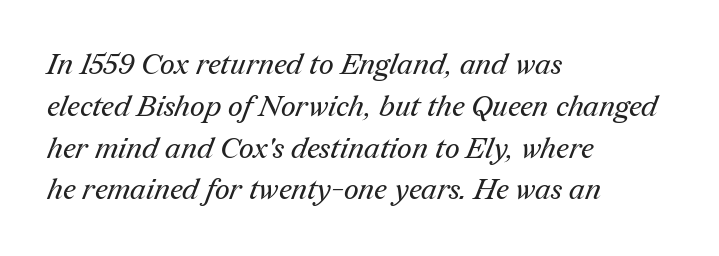
The image shows 29 px regular-weight serif type; set left-aligned, normal line spacing (1.44x), normal letter spacing, not underlined; medium stroke contrast and a medium x-height.
